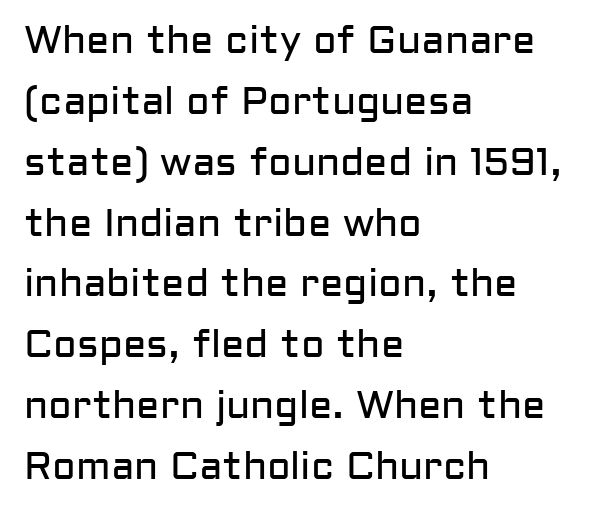
This rendering leaves character spacing at its baseline value. The compositor pushed each line to the left boundary. Check the space under the baseline: it is left empty. The weight would be labelled regular, book, light, or lighter still. Summary of vertical rhythm: regular, with standard interline spacing. Varying glyph widths throughout — classic text-font behaviour.
